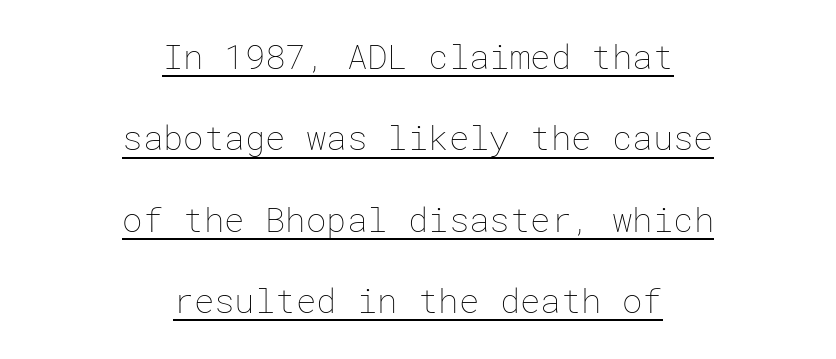
The typesetter chose a symmetrical, centered arrangement here. Vertically, the passage feels expansive, rows floating well apart. Ordinary non-slanted type is in use. Check the space under the baseline: a stroke is drawn there. Weight: not bold — regular or lighter. The horizontal fit of the characters is conventional and even.
